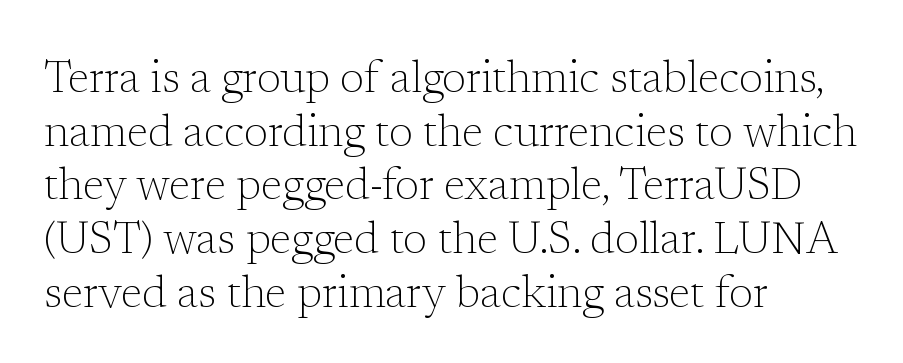
Note the varied advance widths — an 'i' is clearly narrower than an 'm'. Teacher's note: observe the even left margin — that is flush-left alignment. In terms of posture, this sample is upright. Honestly, the letter spacing is just normal — you wouldn't notice it.
